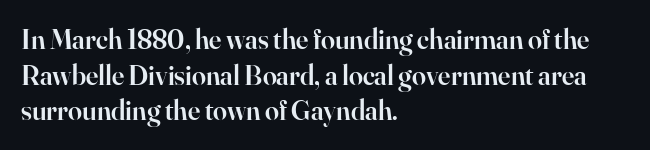
The image shows 28 px semibold serif type, upright; set left-aligned, normal line spacing (1.27x), normal letter spacing, not underlined; high stroke contrast and a small x-height.
